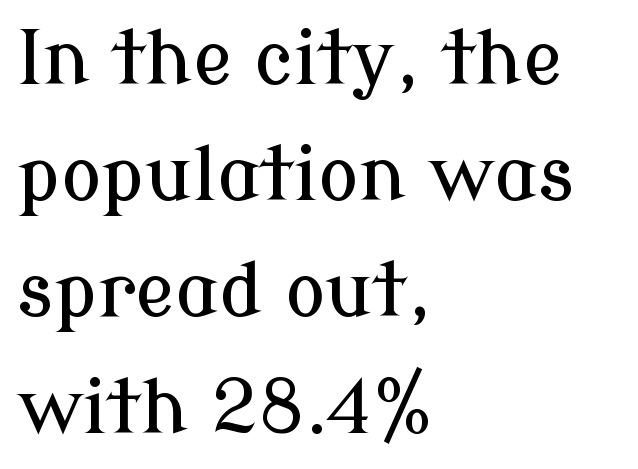
Q: Is the text italic (slanted)? A: No, it is upright.
Q: Is the typeface a serif or a sans-serif typeface? A: Serif.
Q: Is the text underlined? A: No.
Q: How is the paragraph aligned? A: Left-aligned.
Q: Is the spacing between letters normal or unusually wide? A: Normal.
Q: Is the spacing between lines tight, normal or loose? A: Normal.
Q: Width (condensed, normal, or wide)? A: Normal.
Q: Stroke contrast? A: Low.
Q: x-height? A: Medium.
Q: Monospaced? A: No.
